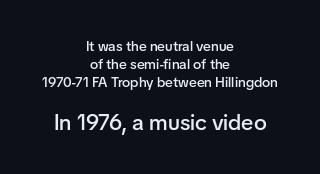
Q: Is the text bold? A: Semi-bold.
Q: Is the text italic (slanted)? A: No, it is upright.
Q: Is the text underlined? A: No.
Q: How is the paragraph aligned? A: Centered.
Q: Is the spacing between letters normal or unusually wide? A: Normal.
Q: Is the spacing between lines tight, normal or loose? A: Normal.
Q: Which block of text is set in a larger size, the first (top) or the second (bottom)? A: The second (bottom) one.
